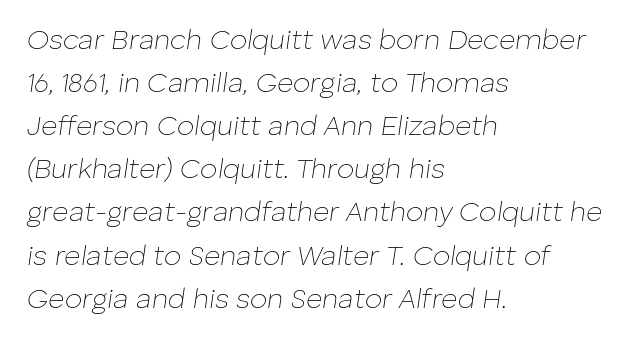
Q: Is the text bold? A: No.
Q: Is the text italic (slanted)? A: Yes, it leans right by about 8 degrees.
Q: Is the text underlined? A: No.
Q: How is the paragraph aligned? A: Left-aligned.
Q: Is the spacing between letters normal or unusually wide? A: Normal.
Q: Is the spacing between lines tight, normal or loose? A: Normal.
Q: Width (condensed, normal, or wide)? A: Normal.
Q: Stroke contrast? A: Low.
Q: x-height? A: Medium.
Q: Monospaced? A: No.
